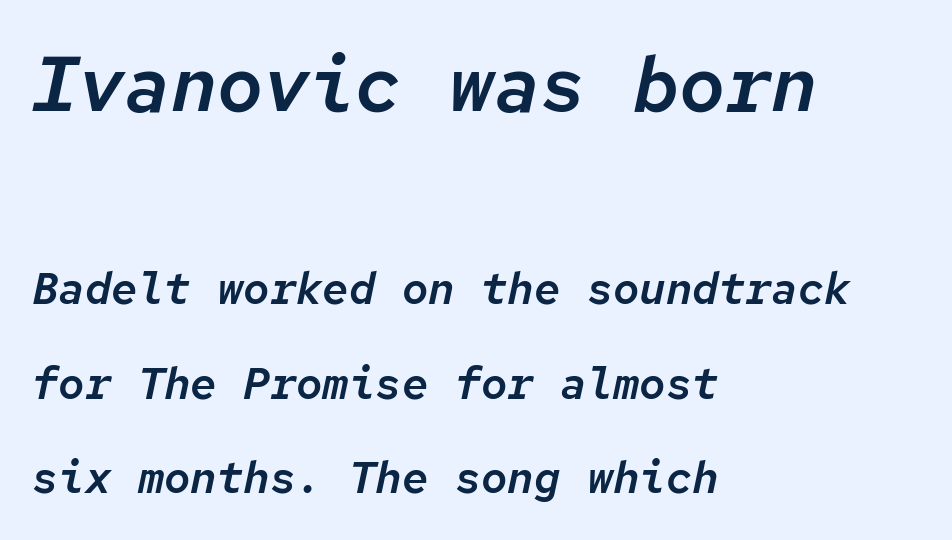
The rendering uses typewriter-style spacing with identical character cells. In CSS terms this would be text-align: left. Here the first block reads like a headline and the second like body copy. Students, note that the glyphs here touch the page at normal intervals. The text carries the slant typical of an italic or oblique font.
